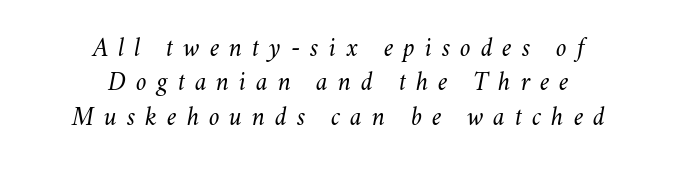
The image shows 26 px text type, italic (leaning right); set centered, normal line spacing (1.32x), unusually wide letter spacing (+0.38 em), not underlined.
